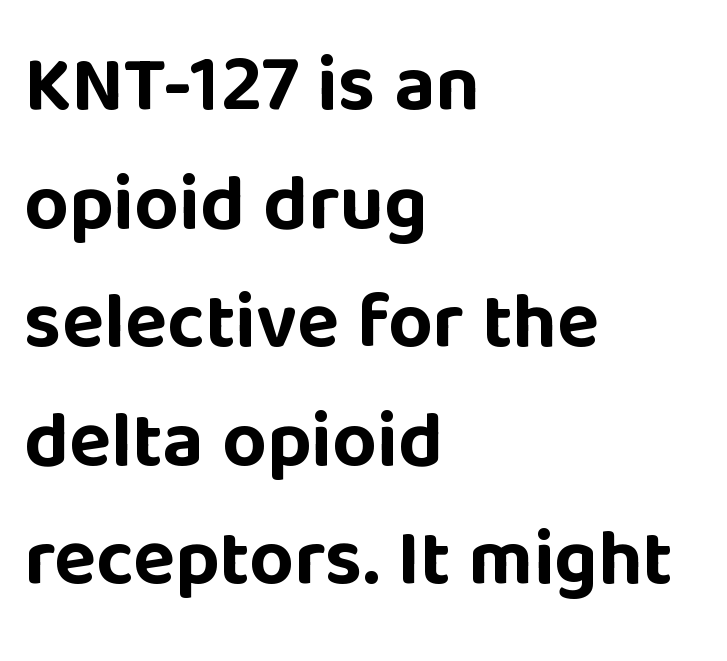
The image shows 78 px bold sans-serif type, upright; set left-aligned, normal line spacing (1.52x), normal letter spacing, not underlined; low stroke contrast and a large x-height.
